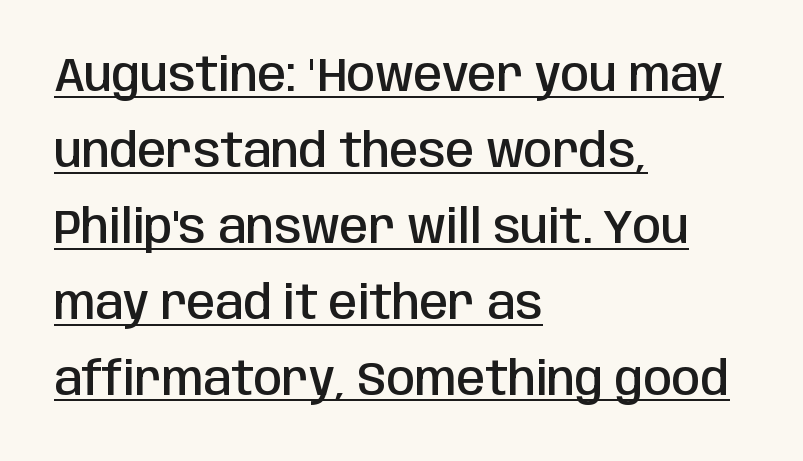
The image shows 46 px semibold, condensed sans-serif type, upright; set left-aligned, normal line spacing (1.65x), normal letter spacing, underlined; low stroke contrast and a large x-height.
